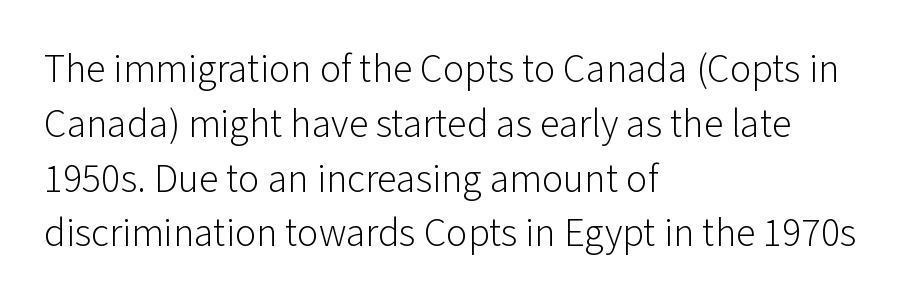
Q: Is the text bold? A: No.
Q: Is the text italic (slanted)? A: No, it is upright.
Q: Is the typeface a serif or a sans-serif typeface? A: Sans-serif.
Q: Is the text underlined? A: No.
Q: How is the paragraph aligned? A: Left-aligned.
Q: Is the spacing between letters normal or unusually wide? A: Normal.
Q: Is the spacing between lines tight, normal or loose? A: Normal.
Q: Width (condensed, normal, or wide)? A: Normal.
Q: Stroke contrast? A: Low.
Q: x-height? A: Medium.
Q: Monospaced? A: No.
